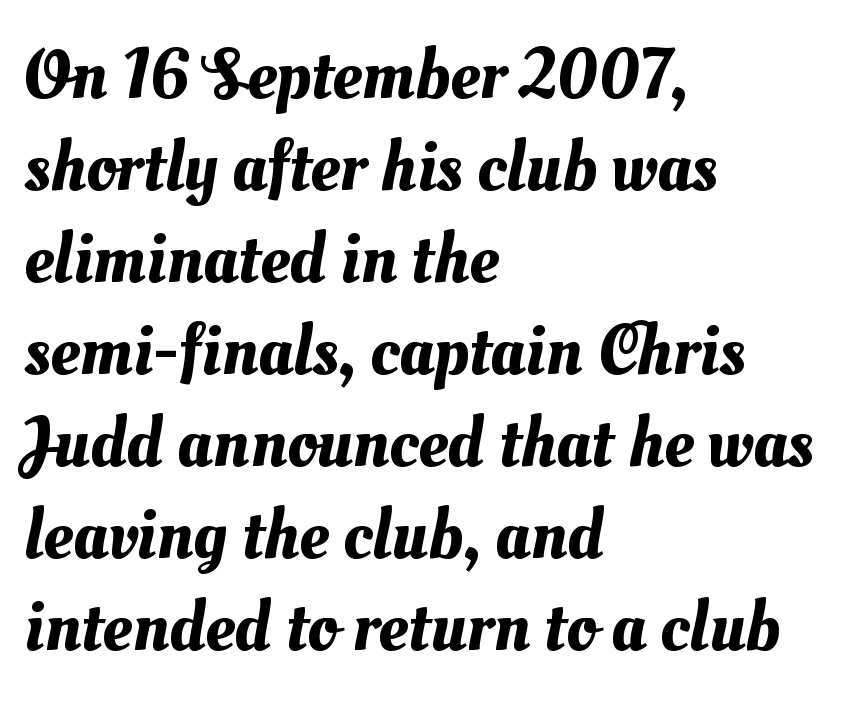
The image shows 73 px text type; set left-aligned, normal line spacing (1.26x), normal letter spacing, not underlined; medium stroke contrast and a small x-height.
